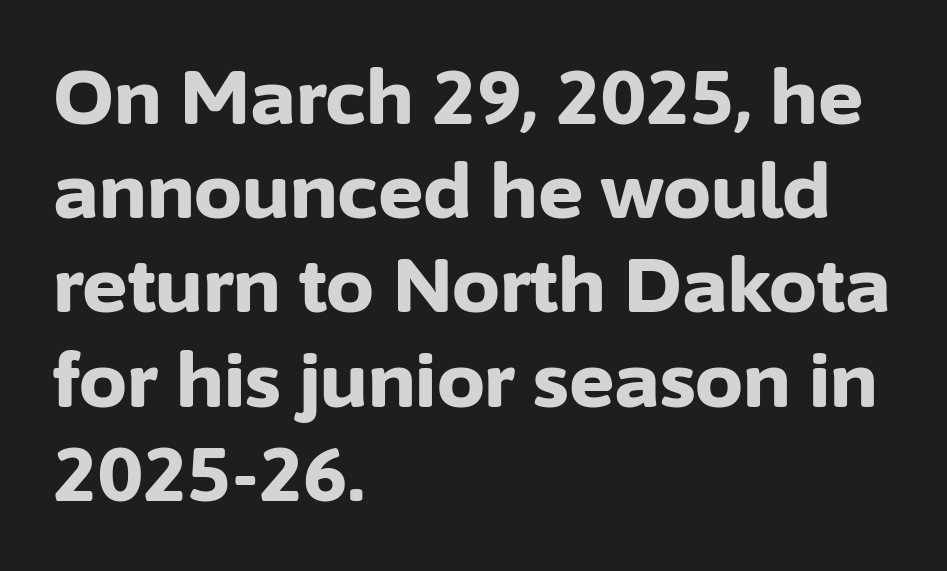
The image shows 76 px bold sans-serif type, upright; set left-aligned, line spacing 1.24x, normal letter spacing, not underlined; low stroke contrast and a medium x-height.
